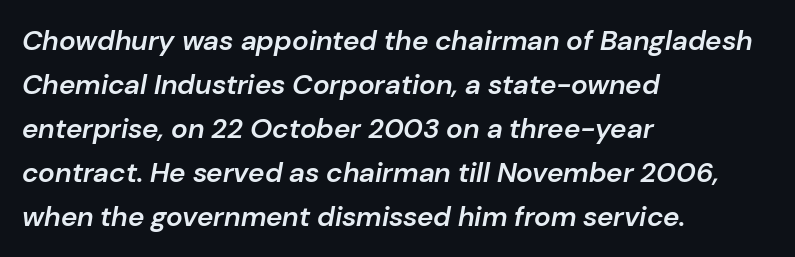
{"italic": "yes", "lean": "right", "slant_degrees": 10, "bold": "semi", "weight": "semibold", "width": "normal", "stroke_contrast": "low", "x_height": "medium", "monospaced": "no", "underline": "no", "align": "left", "line_spacing": "normal", "line_spacing_ratio": 1.57, "letter_spacing": "normal", "letter_spacing_em": 0.0, "glyph_px": 28}
